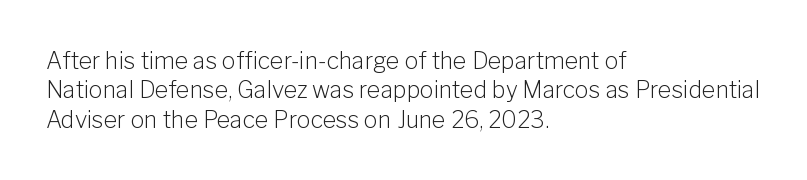
{"italic": "no", "bold": "no", "underline": "no", "align": "left", "line_spacing": "normal", "line_spacing_ratio": 1.28, "letter_spacing": "normal", "letter_spacing_em": 0.0, "glyph_px": 23}
